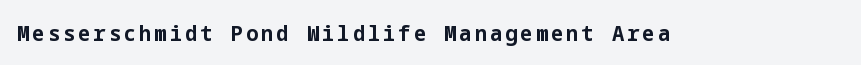
Q: Is the text bold? A: Yes.
Q: Is the text italic (slanted)? A: No, it is upright.
Q: Is the text underlined? A: No.
